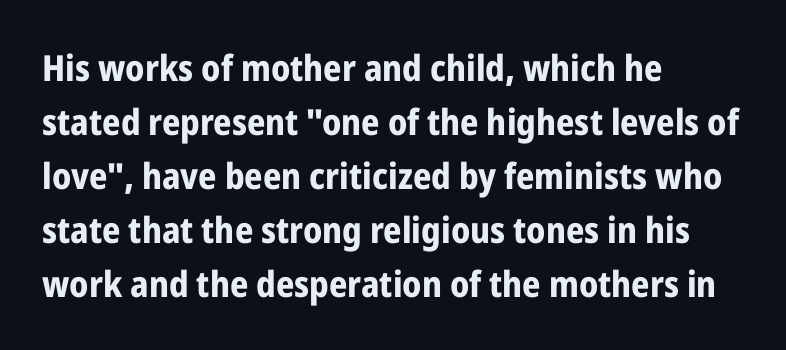
The image shows 36 px bold, condensed sans-serif type, upright; set left-aligned, normal line spacing (1.5x), normal letter spacing, not underlined; low stroke contrast and a medium x-height.
